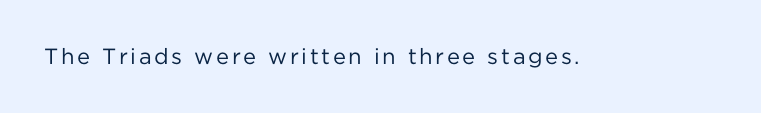
The image shows 22 px text type, upright; set not underlined.
